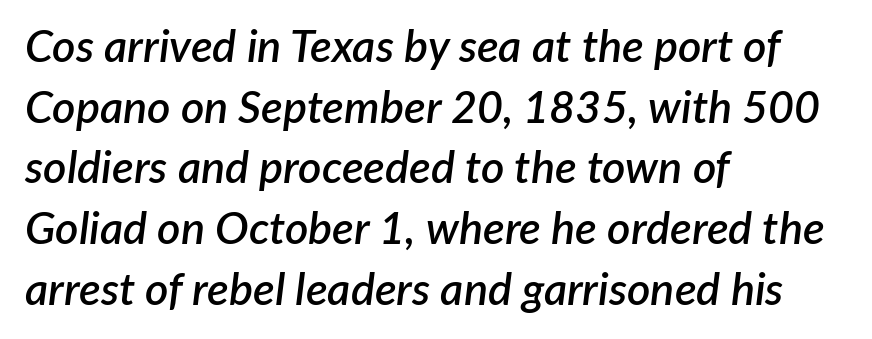
Q: Is the text bold? A: Semi-bold.
Q: Is the text italic (slanted)? A: Yes, it leans right by about 7 degrees.
Q: Is the text underlined? A: No.
Q: How is the paragraph aligned? A: Left-aligned.
Q: Is the spacing between letters normal or unusually wide? A: Normal.
Q: Is the spacing between lines tight, normal or loose? A: Normal.
Q: Width (condensed, normal, or wide)? A: Normal.
Q: Stroke contrast? A: Low.
Q: x-height? A: Medium.
Q: Monospaced? A: No.
